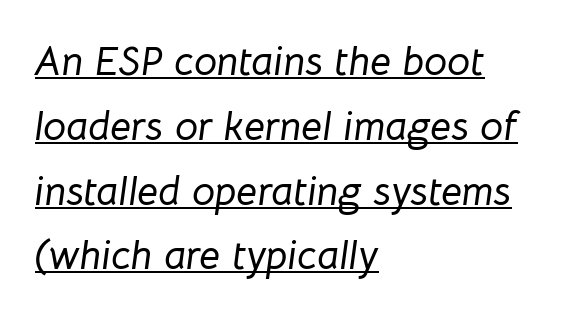
The typesetter has applied underlining to the passage shown. The face used here is proportionally spaced, like ordinary book or web type. Rendered with sloped, italic letterforms. Normally led — the rows are evenly, conventionally spaced. A classic flush-left, rag-right setting is used for this passage.
